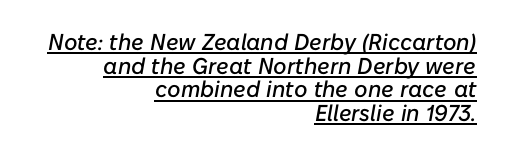
{"italic": "yes", "lean": "right", "slant_degrees": 10, "underline": "yes", "align": "right", "line_spacing": "tight", "line_spacing_ratio": 1.03, "letter_spacing": "normal", "letter_spacing_em": 0.0, "glyph_px": 23}
